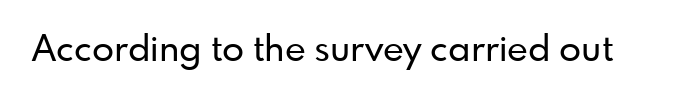
It's the straight-up-and-down kind of type. The face used here is proportionally spaced, like ordinary book or web type. Between one letter and the next there's only the usual sliver of space. The glyphs are unaccompanied by any horizontal stroke below them. Observe the absence of serifs on each vertical stroke in this sample.
